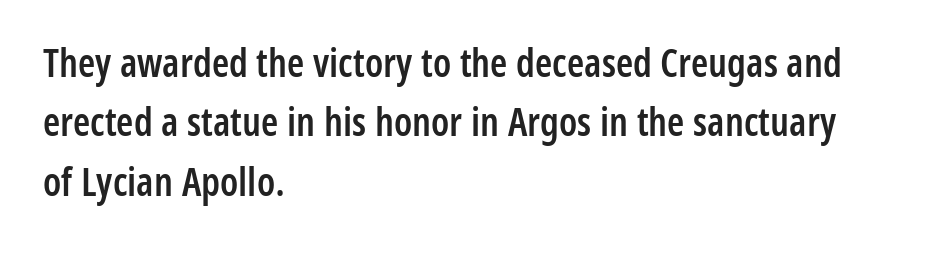
{"serif": "no", "italic": "no", "bold": "semi", "weight": "semibold", "width": "condensed", "stroke_contrast": "low", "x_height": "medium", "monospaced": "no", "underline": "no", "align": "left", "line_spacing": "normal", "line_spacing_ratio": 1.52, "letter_spacing": "normal", "letter_spacing_em": 0.0, "glyph_px": 39}
